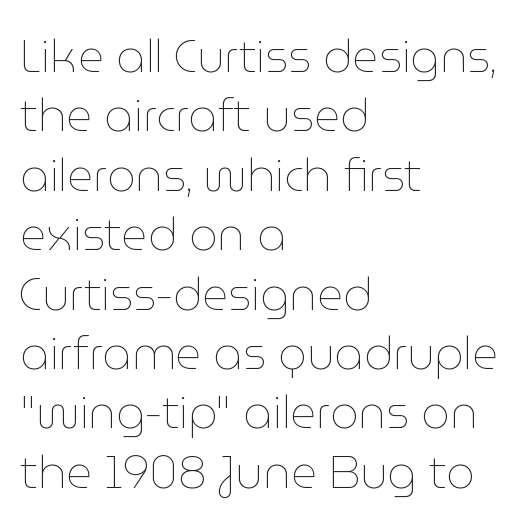
The rendering uses natural spacing where letterforms have individual widths. Line starts are locked; line ends wander. Is there any slant? The stems are plumb. A clean baseline with only descenders dipping below it.
